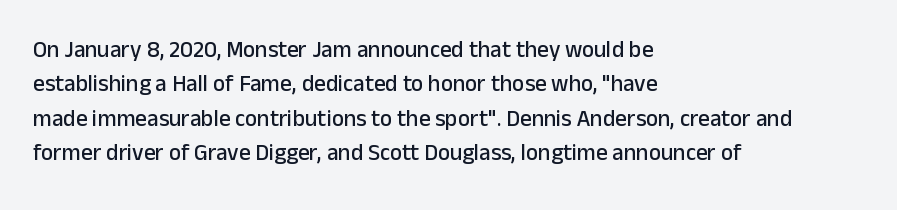
Q: Is the text italic (slanted)? A: No, it is upright.
Q: Is the text underlined? A: No.
Q: How is the paragraph aligned? A: Left-aligned.
Q: Is the spacing between letters normal or unusually wide? A: Normal.
Q: Is the spacing between lines tight, normal or loose? A: Normal.
